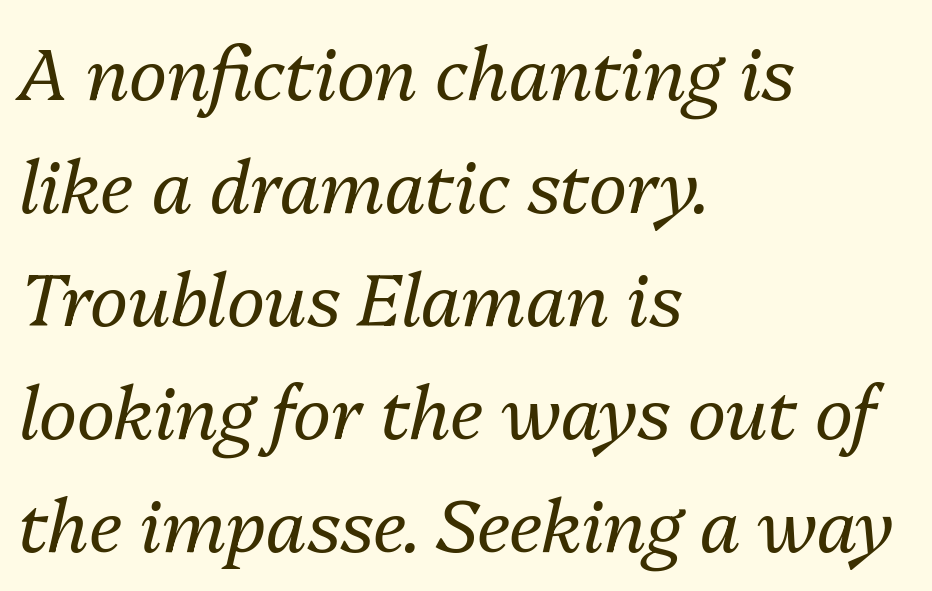
The image shows 72 px regular-weight type, italic (leaning right); set left-aligned, normal line spacing (1.57x), normal letter spacing, not underlined; medium stroke contrast and a medium x-height.
